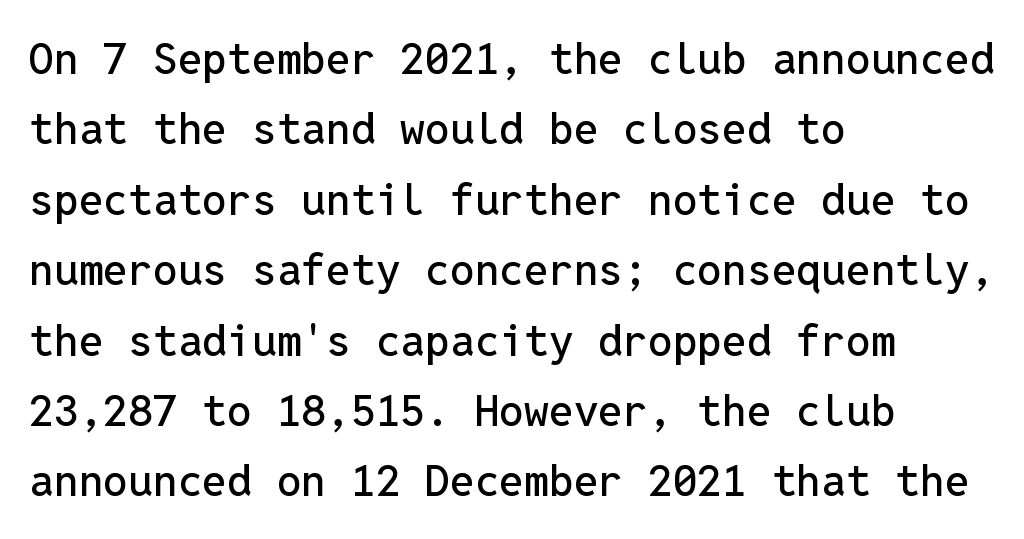
The image shows 44 px sans-serif type, upright, monospaced; set left-aligned, normal line spacing (1.6x), normal letter spacing, not underlined; low stroke contrast and a medium x-height.
